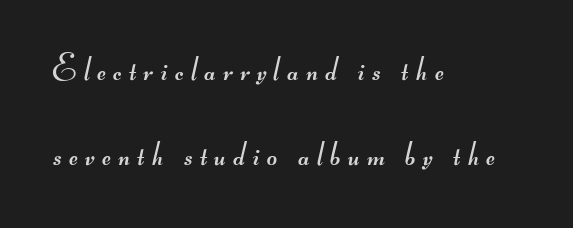
{"serif": "no", "bold": "no", "weight": "regular", "width": "wide", "stroke_contrast": "medium", "monospaced": "no", "underline": "no", "align": "left", "line_spacing": "loose", "line_spacing_ratio": 2.44, "letter_spacing": "wide", "letter_spacing_em": 0.21, "glyph_px": 35}
